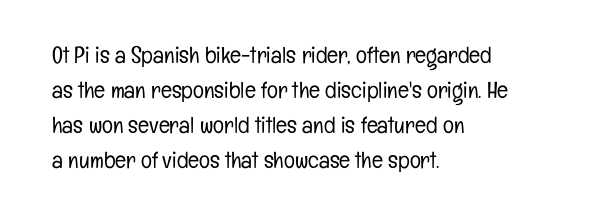
Q: Is the text bold? A: No.
Q: Is the text italic (slanted)? A: No, it is upright.
Q: Is the text underlined? A: No.
Q: How is the paragraph aligned? A: Left-aligned.
Q: Is the spacing between letters normal or unusually wide? A: Normal.
Q: Is the spacing between lines tight, normal or loose? A: Normal.
